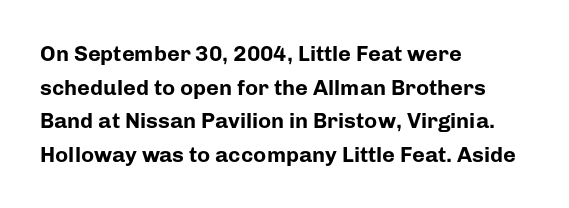
This sample is left-justified, so line endings fall wherever the words run out. Ascenders rise straight up at ninety degrees. Notice how descenders clear the ascenders below comfortably — that's standard leading. Is the type bold? Yes — the strokes are clearly thick and heavy.
